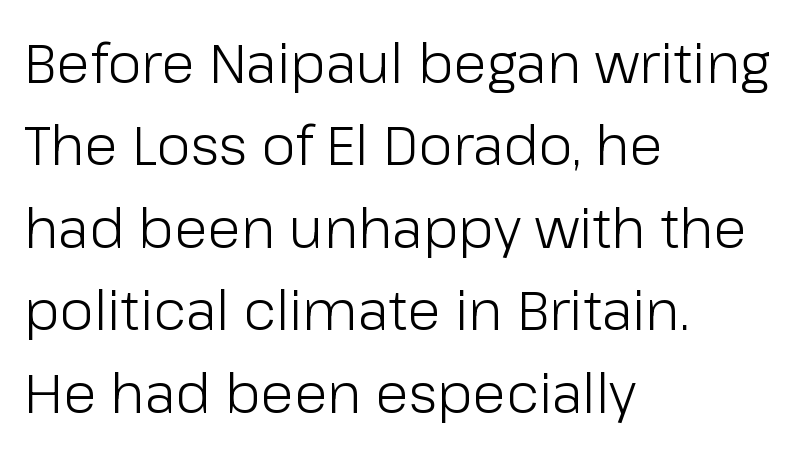
{"serif": "no", "italic": "no", "bold": "no", "weight": "light", "width": "normal", "stroke_contrast": "low", "x_height": "medium", "monospaced": "no", "underline": "no", "align": "left", "line_spacing": "normal", "line_spacing_ratio": 1.5, "letter_spacing": "normal", "letter_spacing_em": 0.0, "glyph_px": 55}
